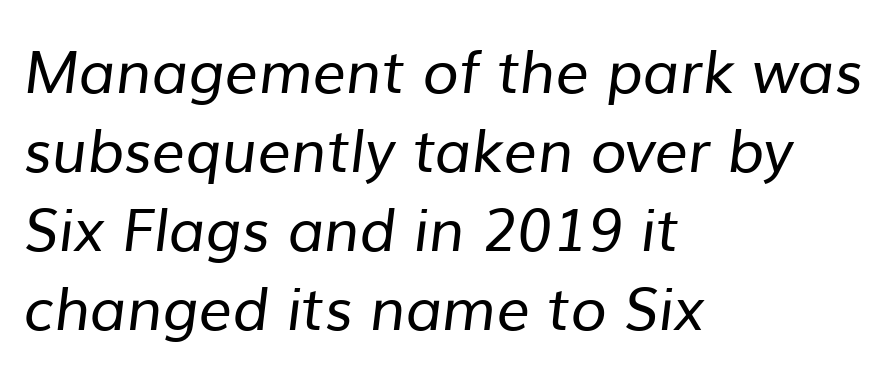
The strokes are not fattened; the text isn't bold. Glance below the letters and you will spot only blank space. Look at the tracking — it's just the regular setting, nothing added. Think of a printed novel: that variable character pitch is what you see here.
